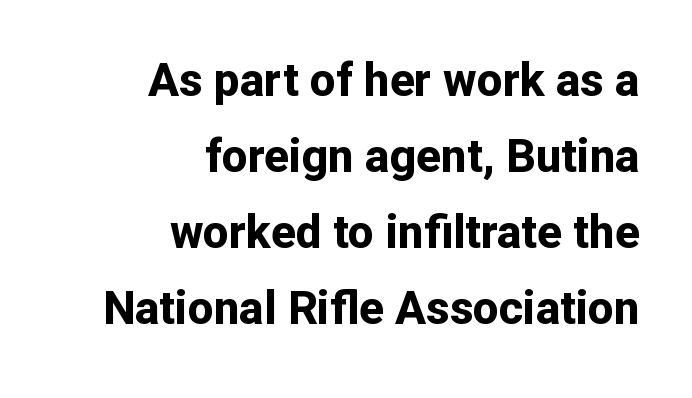
The image shows 46 px bold sans-serif type, upright; set right-aligned, normal line spacing (1.65x), normal letter spacing, not underlined; low stroke contrast and a medium x-height.
